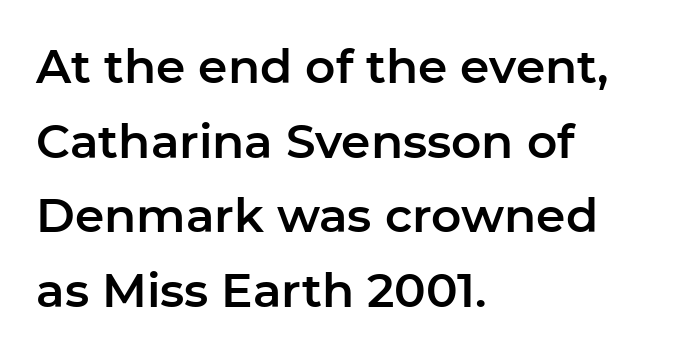
Inter-character spacing is left at the font's built-in metrics. Each line starts at the same left margin while the right side varies. The axis of the letterforms is exactly vertical. Regarding leading, the lines here are spaced in the standard way. Character widths vary here, with narrow letters taking less room than wide ones.
